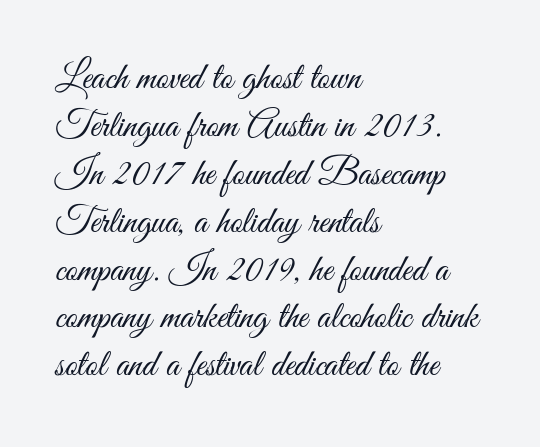
{"serif": "no", "bold": "no", "weight": "light", "width": "condensed", "stroke_contrast": "medium", "x_height": "small", "monospaced": "no", "underline": "no", "align": "left", "line_spacing": "normal", "line_spacing_ratio": 1.26, "letter_spacing": "normal", "letter_spacing_em": 0.0, "glyph_px": 38}
